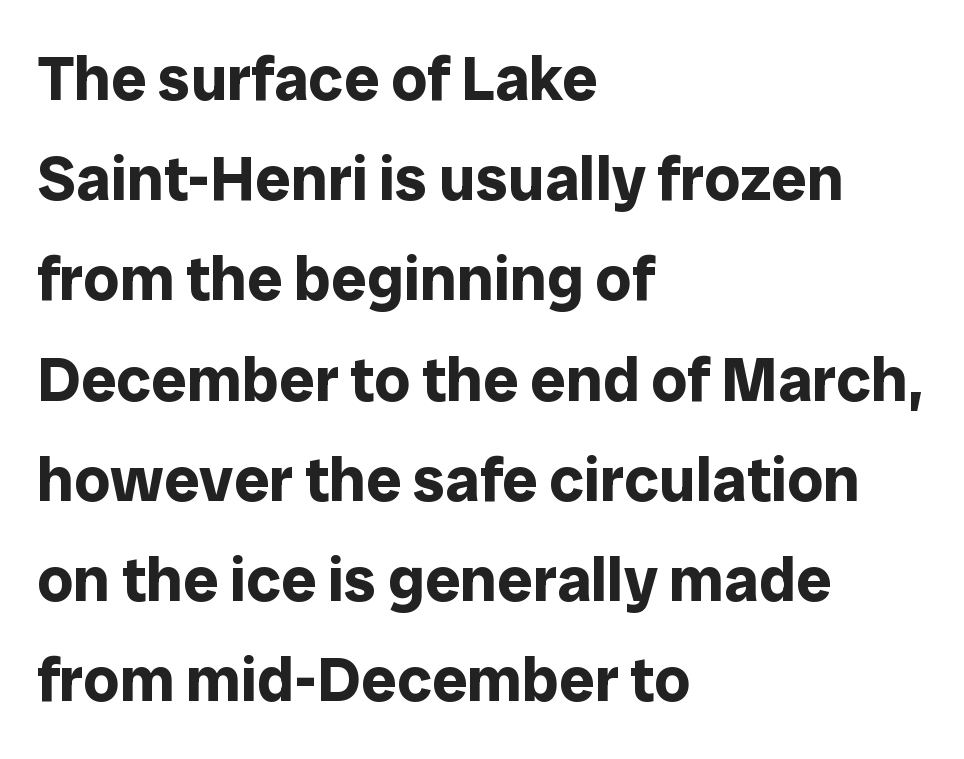
{"serif": "no", "italic": "no", "bold": "yes", "weight": "bold", "width": "normal", "stroke_contrast": "low", "x_height": "medium", "monospaced": "no", "underline": "no", "align": "left", "line_spacing": "normal", "line_spacing_ratio": 1.59, "letter_spacing": "normal", "letter_spacing_em": 0.0, "glyph_px": 63}
